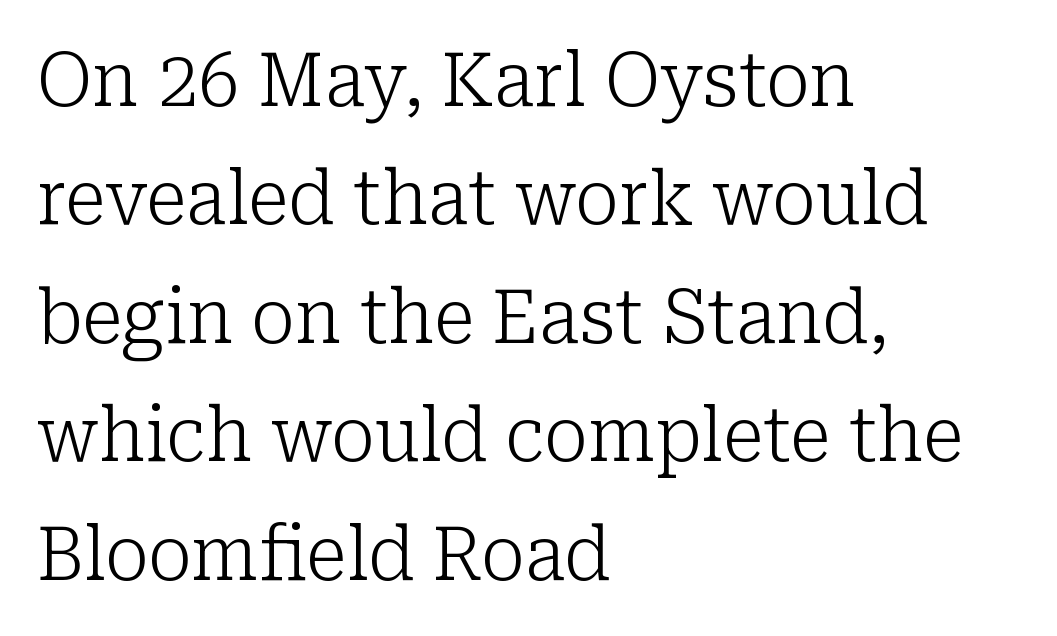
The image shows 74 px light serif type, upright; set left-aligned, normal line spacing (1.6x), normal letter spacing, not underlined; low stroke contrast and a medium x-height.
